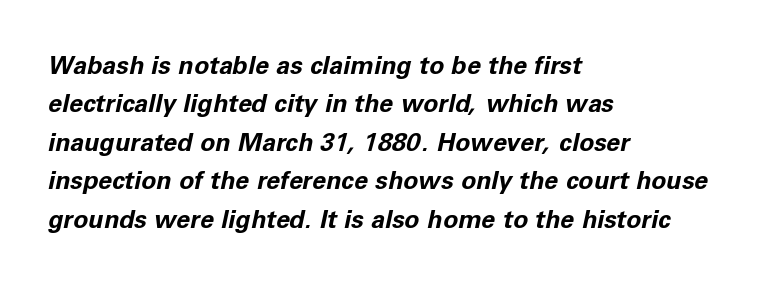
The image shows 25 px bold type, italic (leaning right); set left-aligned, normal line spacing (1.54x), normal letter spacing, not underlined.
